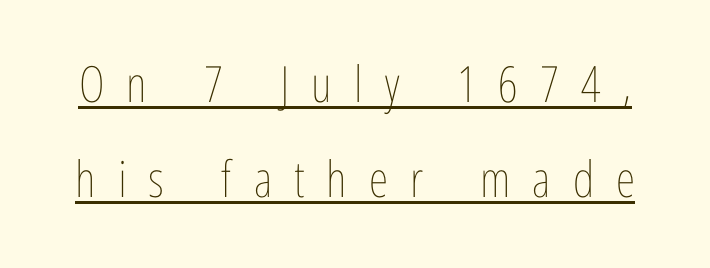
Q: Is the text bold? A: No.
Q: Is the text italic (slanted)? A: No, it is upright.
Q: Is the text underlined? A: Yes.
Q: Is the spacing between letters normal or unusually wide? A: Unusually wide.
Q: Is the spacing between lines tight, normal or loose? A: Loose.
Q: Width (condensed, normal, or wide)? A: Condensed.
Q: Stroke contrast? A: Low.
Q: x-height? A: Medium.
Q: Monospaced? A: No.
